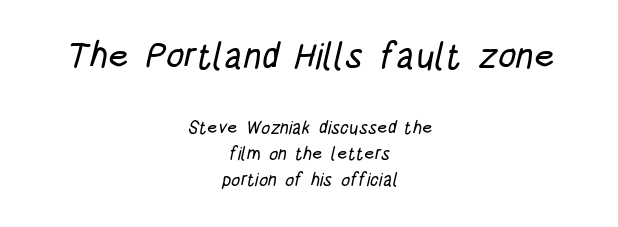
The block of text has a typical density, with ordinary space between rows. The foot of each line stays bare and open. The emphasis by scale lands on block number one, above. Both edges are ragged and mirror each other, which tells us the setting is centered. What stands out about the letter spacing? Nothing — it is the standard amount. Observe the absence of serifs on each vertical stroke in this sample.
